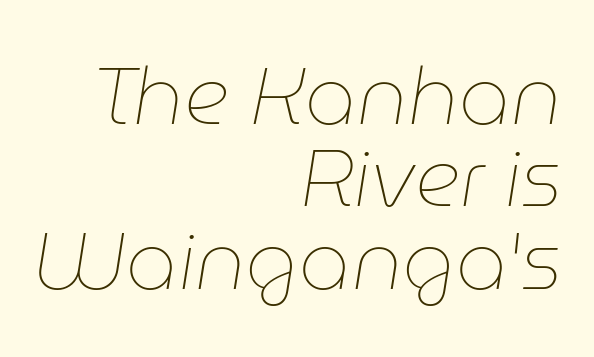
The image shows 80 px thin type, italic (leaning right); set right-aligned, tight line spacing (1.03x), normal letter spacing, not underlined; low stroke contrast and a medium x-height.
